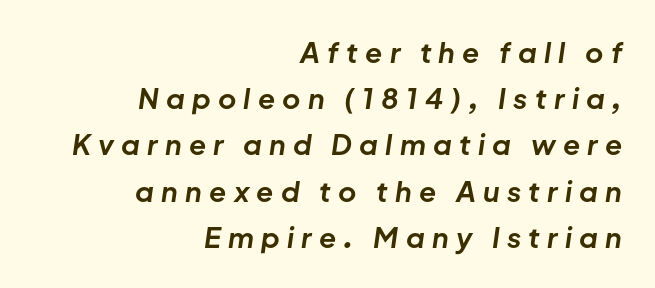
{"italic": "yes", "lean": "right", "slant_degrees": 8, "bold": "yes", "weight": "bold", "width": "normal", "stroke_contrast": "low", "x_height": "medium", "monospaced": "no", "underline": "no", "align": "right", "line_spacing": "normal", "line_spacing_ratio": 1.65, "letter_spacing": "wide", "letter_spacing_em": 0.26, "glyph_px": 28}
